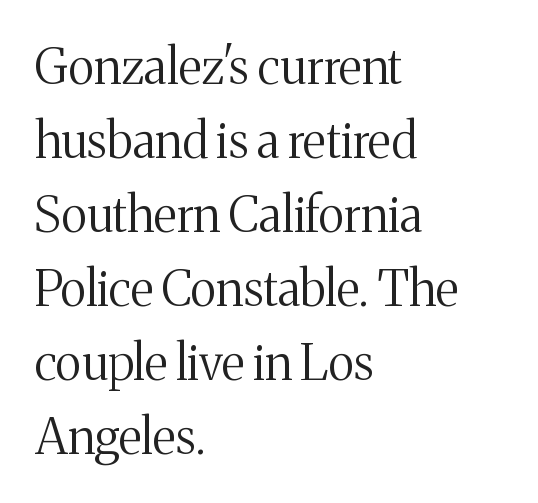
{"serif": "yes", "italic": "no", "bold": "no", "weight": "regular", "width": "normal", "stroke_contrast": "medium", "x_height": "medium", "monospaced": "no", "underline": "no", "align": "left", "line_spacing": "normal", "line_spacing_ratio": 1.51, "letter_spacing": "normal", "letter_spacing_em": 0.0, "glyph_px": 49}
